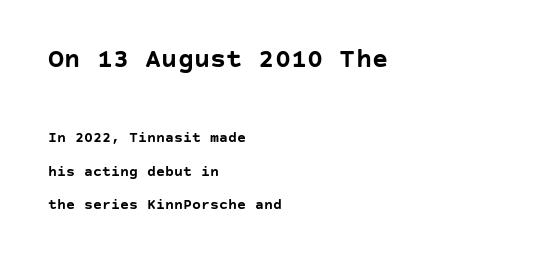
The image shows 27 px bold type, upright; set left-aligned, loose line spacing (2.26x), normal letter spacing, not underlined; the first (top) block is 1.8x larger.
